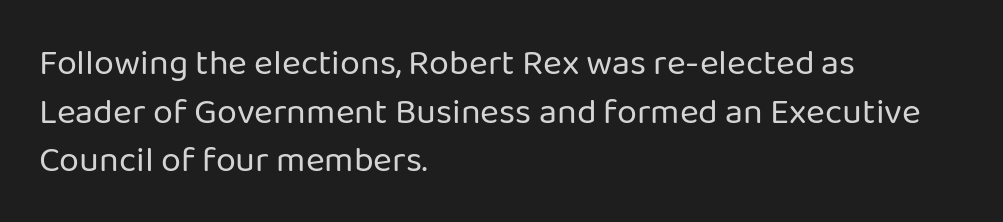
Q: Is the text bold? A: No.
Q: Is the text italic (slanted)? A: No, it is upright.
Q: Is the typeface a serif or a sans-serif typeface? A: Sans-serif.
Q: Is the text underlined? A: No.
Q: How is the paragraph aligned? A: Left-aligned.
Q: Is the spacing between letters normal or unusually wide? A: Normal.
Q: Is the spacing between lines tight, normal or loose? A: Normal.
Q: Width (condensed, normal, or wide)? A: Normal.
Q: Stroke contrast? A: Low.
Q: x-height? A: Medium.
Q: Monospaced? A: No.
